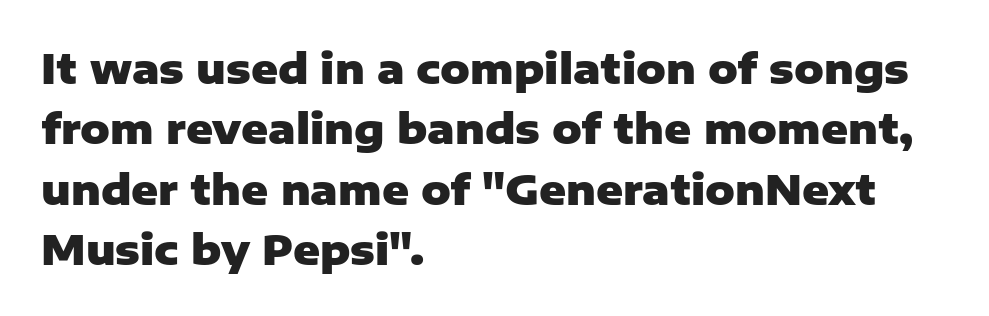
Q: Is the text bold? A: Yes.
Q: Is the text italic (slanted)? A: No, it is upright.
Q: Is the typeface a serif or a sans-serif typeface? A: Sans-serif.
Q: Is the text underlined? A: No.
Q: How is the paragraph aligned? A: Left-aligned.
Q: Is the spacing between letters normal or unusually wide? A: Normal.
Q: Is the spacing between lines tight, normal or loose? A: Normal.
Q: Width (condensed, normal, or wide)? A: Normal.
Q: Stroke contrast? A: Low.
Q: x-height? A: Medium.
Q: Monospaced? A: No.
